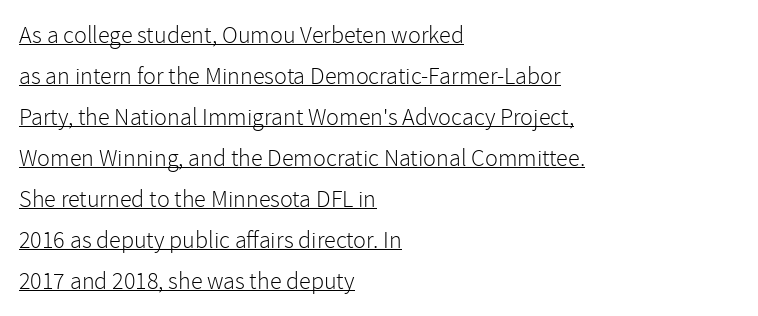
Q: Is the text bold? A: No.
Q: Is the text italic (slanted)? A: No, it is upright.
Q: Is the text underlined? A: Yes.
Q: How is the paragraph aligned? A: Left-aligned.
Q: Is the spacing between letters normal or unusually wide? A: Normal.
